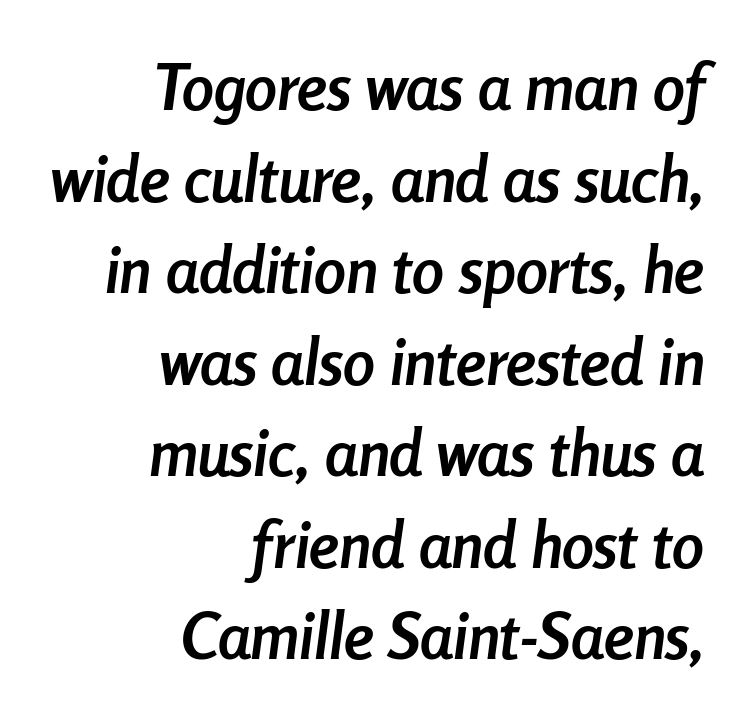
Characters are canted at an angle relative to the baseline's perpendicular. The paragraph shown leans on its right margin. As a designer I'd log this as weight 700, bold. This rendering leaves character spacing at its baseline value.
